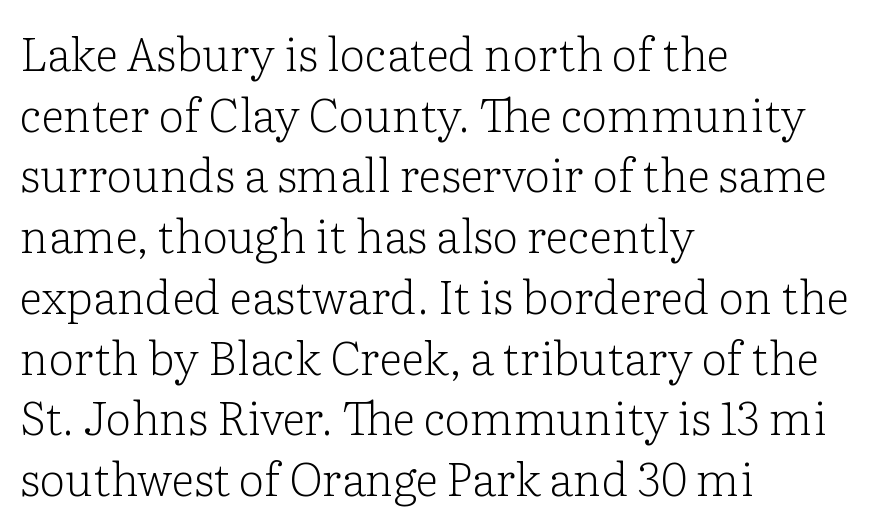
Bare-footed words on every line. You could call the tracking neutral — neither tight nor loose. Notice how the passage keeps a crisp vertical edge on the left only. These lines were composed using upright roman letters. Are there feet on the stems? There are — it's a serif.
